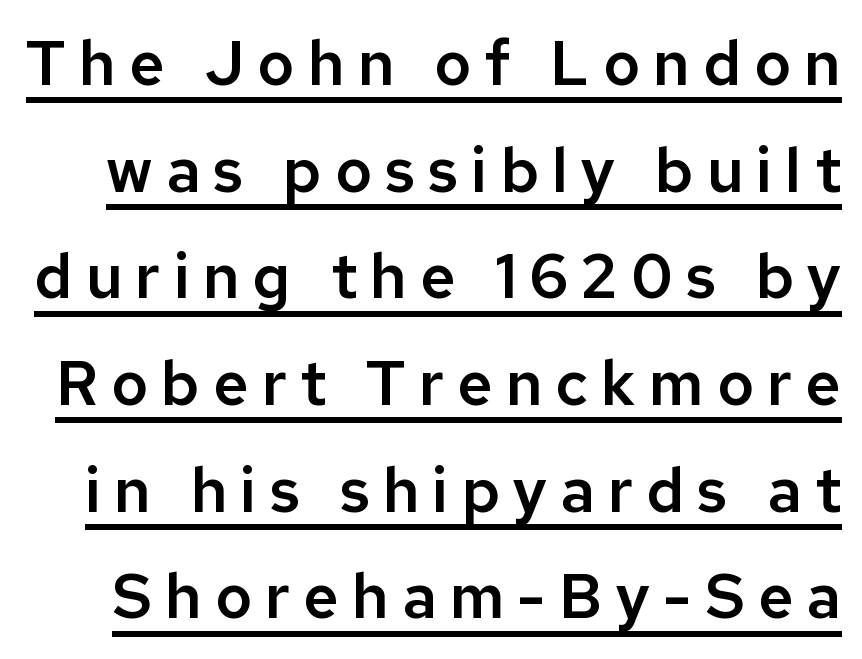
{"serif": "no", "italic": "no", "width": "normal", "stroke_contrast": "low", "x_height": "medium", "monospaced": "no", "underline": "yes", "line_spacing_ratio": 1.72, "letter_spacing": "wide", "letter_spacing_em": 0.21, "glyph_px": 62}
